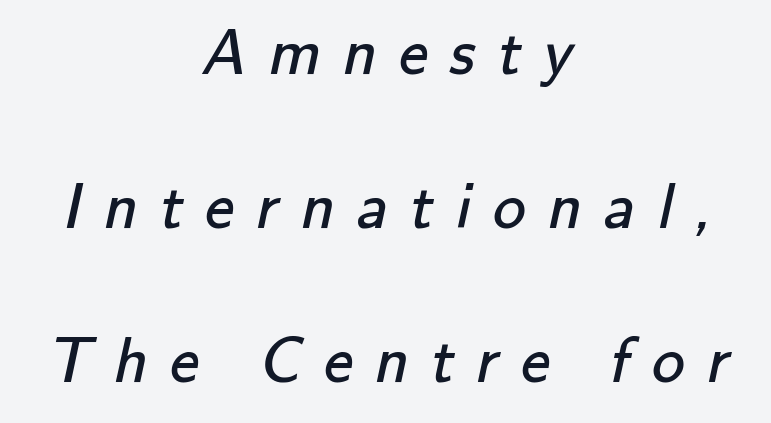
{"serif": "no", "bold": "no", "weight": "regular", "width": "normal", "stroke_contrast": "low", "x_height": "small", "monospaced": "no", "underline": "no", "align": "center", "line_spacing": "loose", "line_spacing_ratio": 2.33, "letter_spacing": "wide", "letter_spacing_em": 0.33, "glyph_px": 66}
